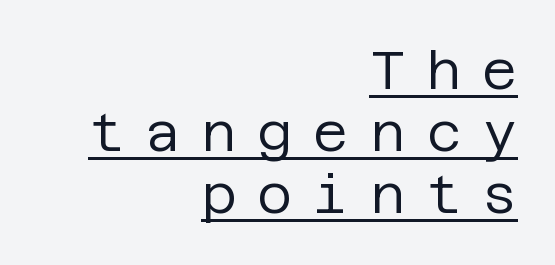
On a weight scale, this lands at 450 or below. The characters display no serif detailing; their extremities are plain. These characters rest on top of a visible drawn line. This is roman type, the default non-slanted kind.
